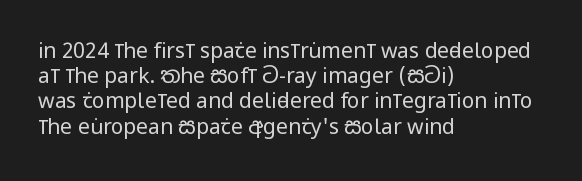
Q: Is the text bold? A: No.
Q: Is the text italic (slanted)? A: No, it is upright.
Q: Is the text underlined? A: No.
Q: How is the paragraph aligned? A: Left-aligned.
Q: Is the spacing between letters normal or unusually wide? A: Normal.
